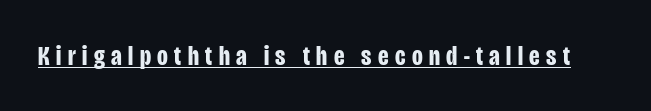
The rendering uses natural spacing where letterforms have individual widths. The strokes are fattened all the way to bold. Somebody hit Ctrl+U on this one — the words are underlined. No feet cap the strokes, marking this as sans-serif type.
